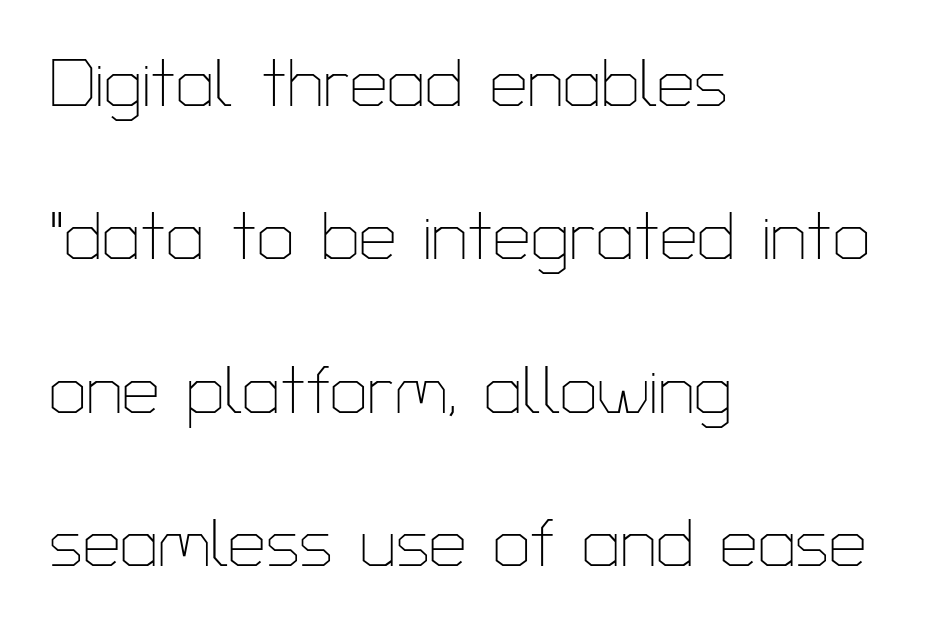
{"serif": "no", "italic": "no", "bold": "no", "weight": "thin", "width": "normal", "stroke_contrast": "low", "x_height": "medium", "monospaced": "no", "underline": "no", "align": "left", "line_spacing": "loose", "line_spacing_ratio": 2.29, "letter_spacing": "normal", "letter_spacing_em": 0.0, "glyph_px": 67}
